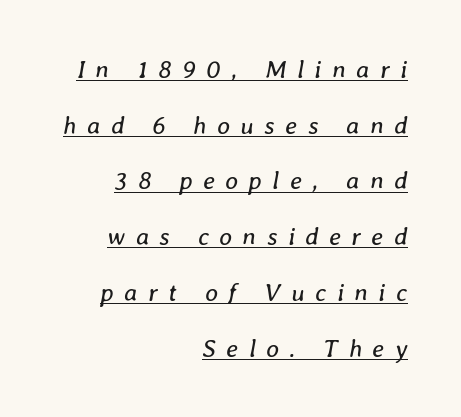
Where is the straight margin? On the right. The specimen includes a rule beneath the text block's lines. Students, observe: this is what heavily led, spacious text looks like. The strokes are not fattened; the text isn't bold. The passage shown has open, widely tracked lettering throughout.
